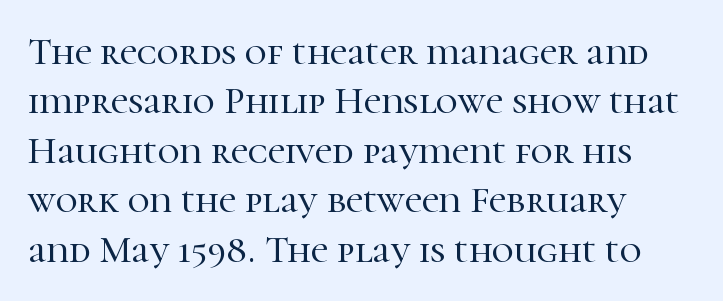
The image shows 38 px serif type, upright; set left-aligned, normal line spacing (1.3x), normal letter spacing, not underlined; high stroke contrast and a medium x-height.
